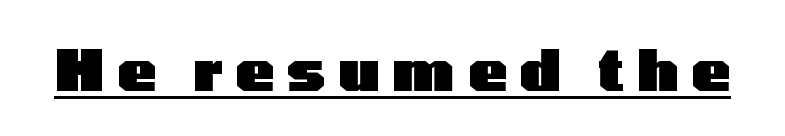
{"serif": "no", "italic": "no", "bold": "yes", "weight": "heavy", "width": "wide", "stroke_contrast": "low", "x_height": "medium", "monospaced": "no", "underline": "yes", "letter_spacing": "wide", "letter_spacing_em": 0.22, "glyph_px": 58}
